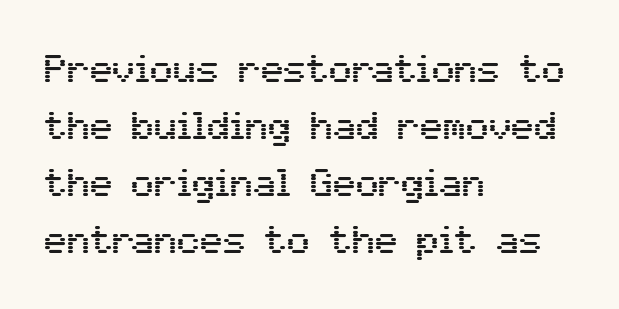
{"serif": "no", "italic": "no", "width": "normal", "stroke_contrast": "medium", "x_height": "medium", "monospaced": "no", "underline": "no", "align": "left", "line_spacing": "normal", "line_spacing_ratio": 1.5, "letter_spacing": "normal", "letter_spacing_em": 0.0, "glyph_px": 38}
